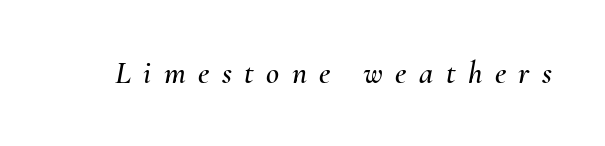
Emphasis-style slanted type is in use. Type without underlining. Varying glyph widths throughout — classic text-font behaviour. Someone cranked the tracking dial way up on this one.
